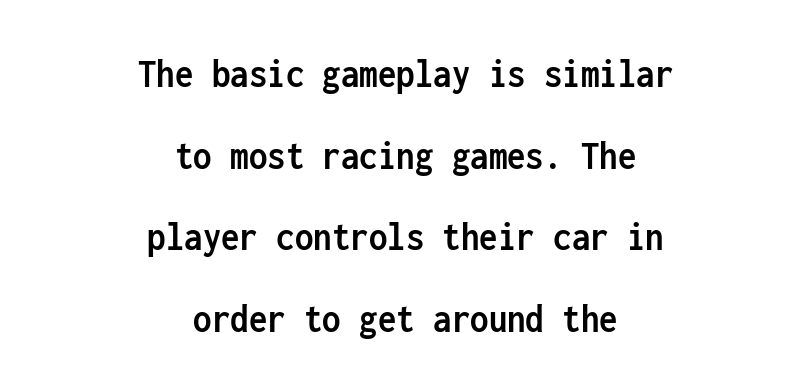
Q: Is the text bold? A: Yes.
Q: Is the text italic (slanted)? A: No, it is upright.
Q: Is the typeface a serif or a sans-serif typeface? A: Sans-serif.
Q: Is the text underlined? A: No.
Q: How is the paragraph aligned? A: Centered.
Q: Is the spacing between letters normal or unusually wide? A: Normal.
Q: Is the spacing between lines tight, normal or loose? A: Loose.
Q: Width (condensed, normal, or wide)? A: Condensed.
Q: Stroke contrast? A: Low.
Q: x-height? A: Medium.
Q: Monospaced? A: Yes.
